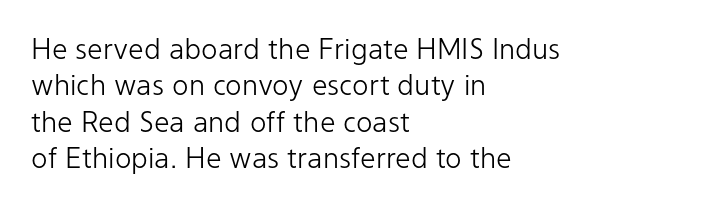
Q: Is the text bold? A: No.
Q: Is the text italic (slanted)? A: No, it is upright.
Q: Is the typeface a serif or a sans-serif typeface? A: Sans-serif.
Q: Is the text underlined? A: No.
Q: How is the paragraph aligned? A: Left-aligned.
Q: Is the spacing between letters normal or unusually wide? A: Normal.
Q: Is the spacing between lines tight, normal or loose? A: Normal.
Q: Width (condensed, normal, or wide)? A: Normal.
Q: Stroke contrast? A: Low.
Q: x-height? A: Medium.
Q: Monospaced? A: No.
